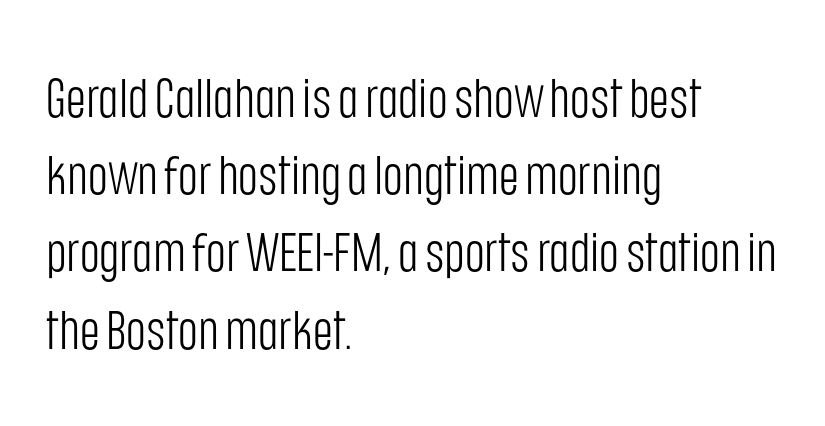
The image shows 54 px light, condensed sans-serif type, upright; set left-aligned, normal line spacing (1.43x), normal letter spacing, not underlined; low stroke contrast and a large x-height.
